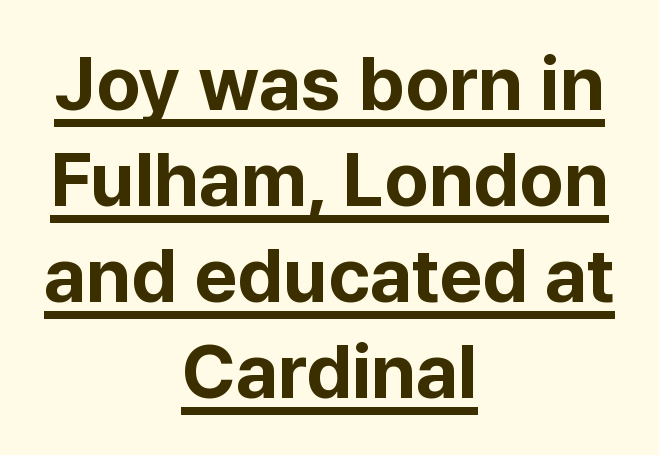
The image shows 75 px bold sans-serif type, upright; set centered, normal line spacing (1.28x), normal letter spacing, underlined; low stroke contrast and a medium x-height.
